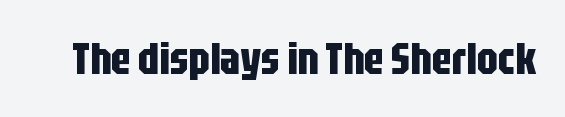
Q: Is the text bold? A: Yes.
Q: Is the text italic (slanted)? A: No, it is upright.
Q: Is the typeface a serif or a sans-serif typeface? A: Sans-serif.
Q: Is the text underlined? A: No.
Q: Is the spacing between letters normal or unusually wide? A: Normal.
Q: Width (condensed, normal, or wide)? A: Condensed.
Q: Stroke contrast? A: Low.
Q: x-height? A: Large.
Q: Monospaced? A: No.
